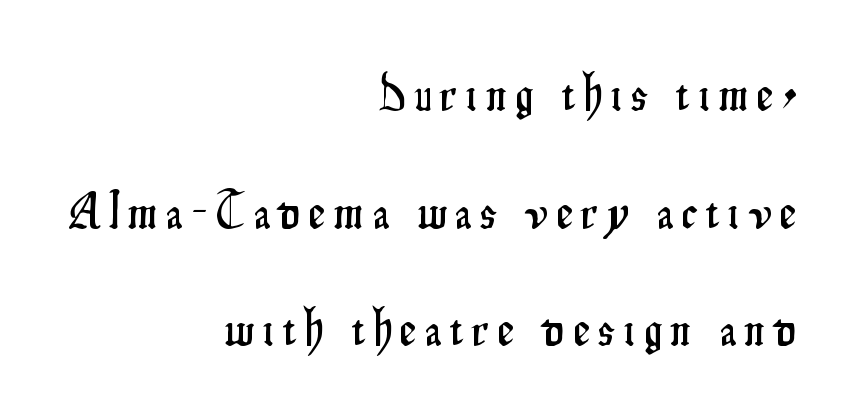
Decoration check: the copy has no underline. The type family on display is of the sans-serif kind. How would I describe the line gaps? Wide and relaxed. Line endings align vertically; line beginnings do not. A roman cut, with each character standing at attention.
